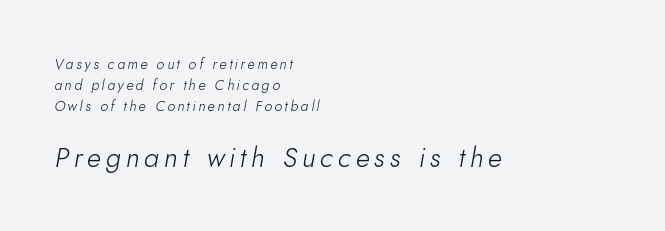
The image shows 27 px text type, italic (leaning right); set left-aligned, normal line spacing (1.5x), not underlined; the second (bottom) block is 1.93x larger.
